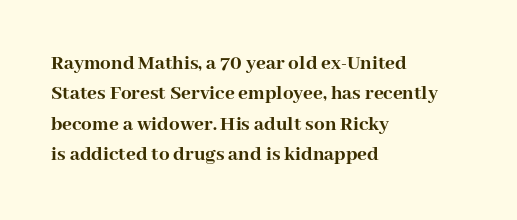
The image shows 21 px bold type, upright; set left-aligned, normal line spacing (1.45x), normal letter spacing, not underlined.
